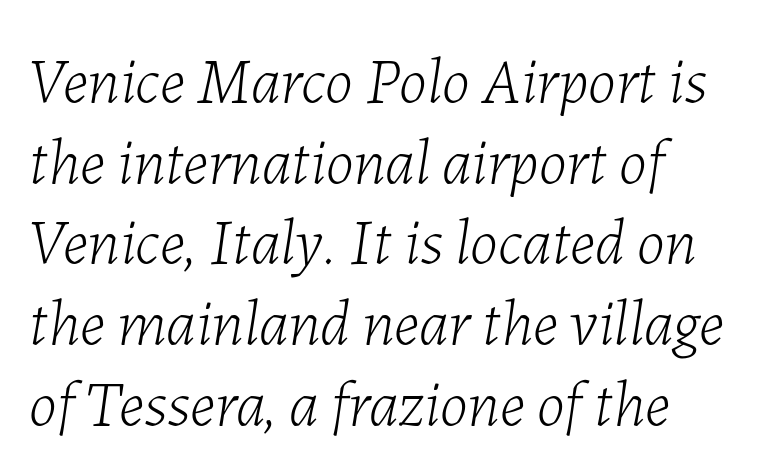
Quick note: italic. Note the varied advance widths — an 'i' is clearly narrower than an 'm'. Letters rest on an invisible, unmarked baseline. Is this a heavy cut? Hardly; it is regular or lighter. Each new line begins a customary step beneath the previous one.
